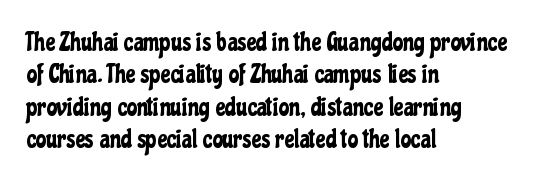
The image shows 26 px text type, upright; set left-aligned, normal line spacing (1.25x), normal letter spacing, not underlined.
